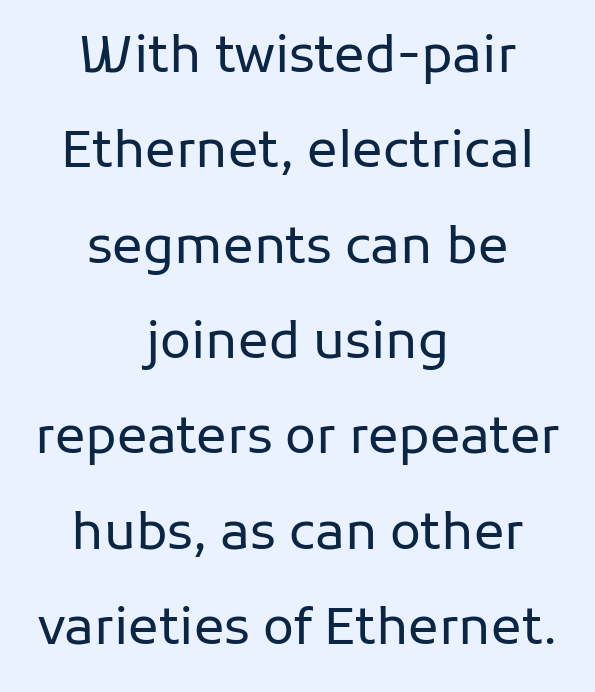
Q: Is the text bold? A: No.
Q: Is the text italic (slanted)? A: No, it is upright.
Q: Is the typeface a serif or a sans-serif typeface? A: Sans-serif.
Q: Is the text underlined? A: No.
Q: How is the paragraph aligned? A: Centered.
Q: Is the spacing between letters normal or unusually wide? A: Normal.
Q: Width (condensed, normal, or wide)? A: Normal.
Q: Stroke contrast? A: Low.
Q: x-height? A: Medium.
Q: Monospaced? A: No.
